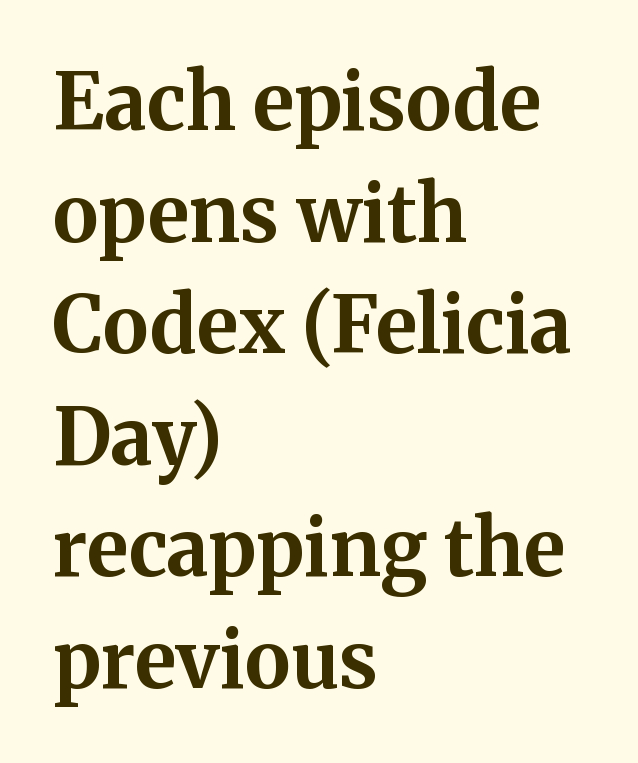
The image shows 78 px bold serif type, upright; set left-aligned, normal line spacing (1.43x), normal letter spacing, not underlined; medium stroke contrast and a medium x-height.
